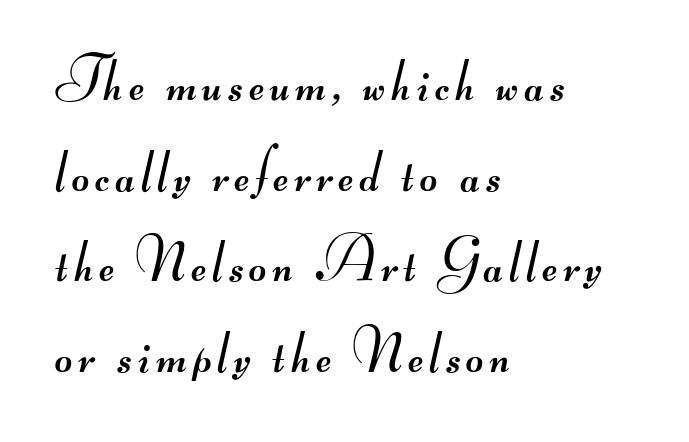
The image shows 60 px regular-weight, wide sans-serif type; set left-aligned, normal line spacing (1.51x), not underlined; medium stroke contrast.
